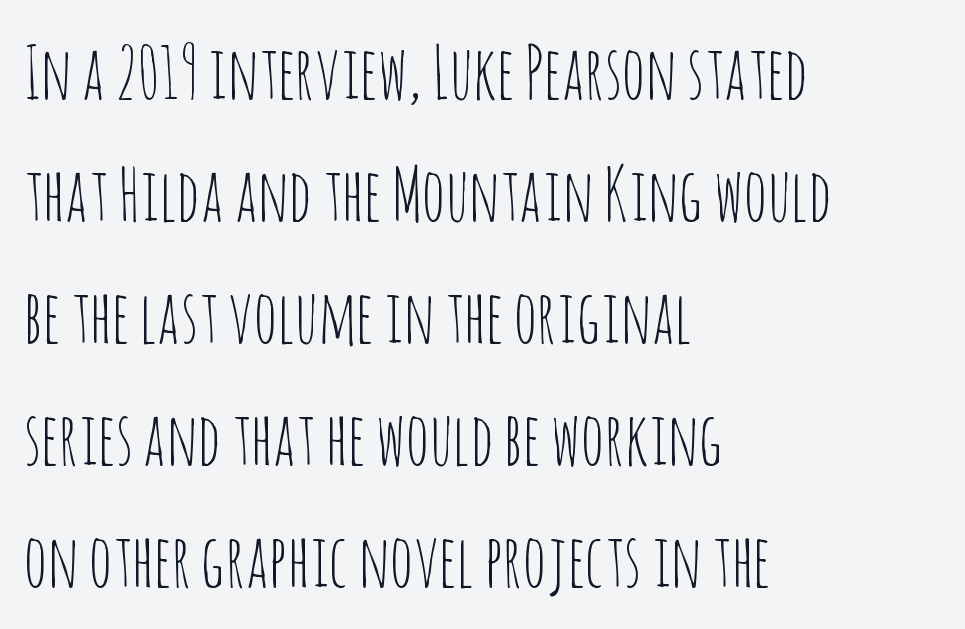
A bare baseline throughout the passage. The weight would be labelled regular, book, light, or lighter still. This block has exactly the height ordinary leading produces. Unlike italic type, these characters show no tilt at all. Proportional: the letters do not fall into vertical columns. Each line starts at the same left margin while the right side varies.
